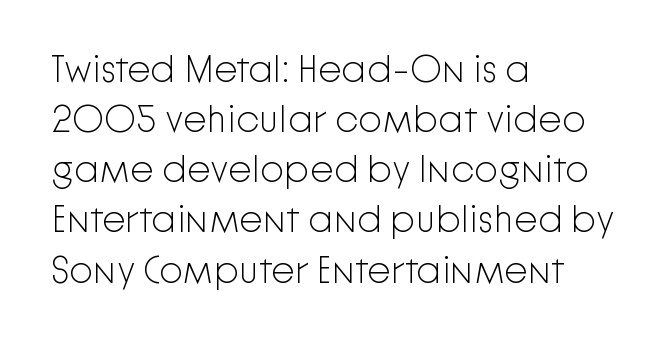
Q: Is the text bold? A: No.
Q: Is the text italic (slanted)? A: No, it is upright.
Q: Is the typeface a serif or a sans-serif typeface? A: Sans-serif.
Q: Is the text underlined? A: No.
Q: How is the paragraph aligned? A: Left-aligned.
Q: Is the spacing between letters normal or unusually wide? A: Normal.
Q: Is the spacing between lines tight, normal or loose? A: Normal.
Q: Width (condensed, normal, or wide)? A: Normal.
Q: Stroke contrast? A: Low.
Q: x-height? A: Medium.
Q: Monospaced? A: No.
